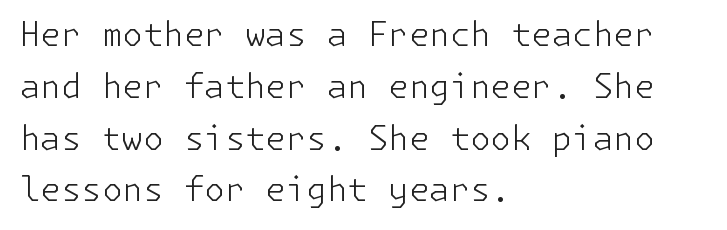
Q: Is the text bold? A: No.
Q: Is the text italic (slanted)? A: No, it is upright.
Q: Is the typeface a serif or a sans-serif typeface? A: Sans-serif.
Q: Is the text underlined? A: No.
Q: How is the paragraph aligned? A: Left-aligned.
Q: Is the spacing between letters normal or unusually wide? A: Normal.
Q: Is the spacing between lines tight, normal or loose? A: Normal.
Q: Width (condensed, normal, or wide)? A: Normal.
Q: Stroke contrast? A: Low.
Q: x-height? A: Medium.
